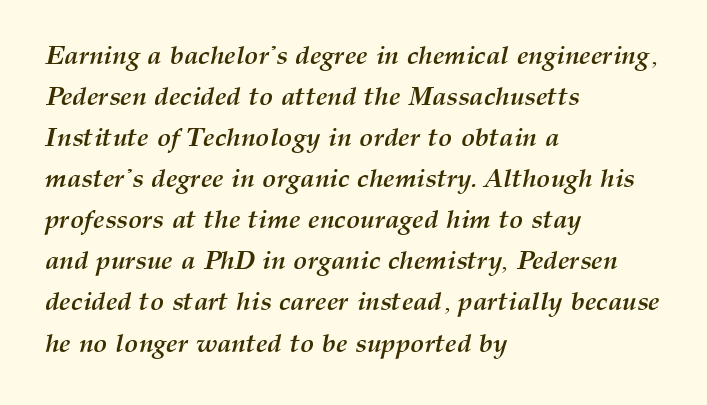
{"italic": "yes", "lean": "right", "slant_degrees": 12, "bold": "yes", "underline": "no", "align": "left", "line_spacing": "normal", "line_spacing_ratio": 1.58, "letter_spacing": "normal", "letter_spacing_em": 0.0, "glyph_px": 26}
